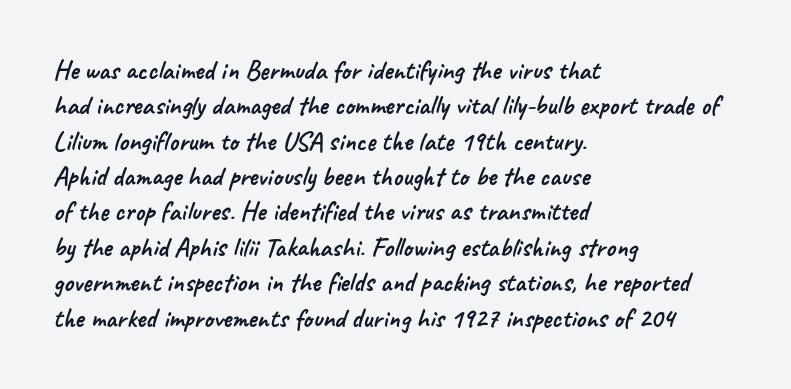
Leftover space on each line is placed entirely after the last word. Short note: letters normally spaced. The zone under the glyphs is completely vacant. What's the leading like? Ordinary, nothing unusual.
